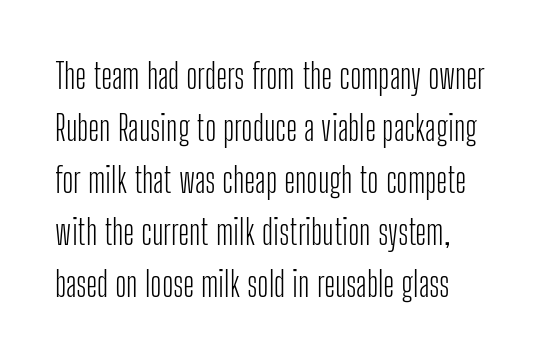
Bare-footed words on every line. You could not count columns in this text — the font is proportionally spaced. Every character sits straight up, as roman type does. Serif or sans? Sans — the stroke terminals are bare. Each new line begins a customary step beneath the previous one.
